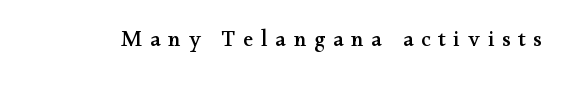
The letters stand straight up with perfectly vertical stems. These lines have a slow, spaced-out rhythm from letter to letter. Unmarked baselines from the first word to the last.
